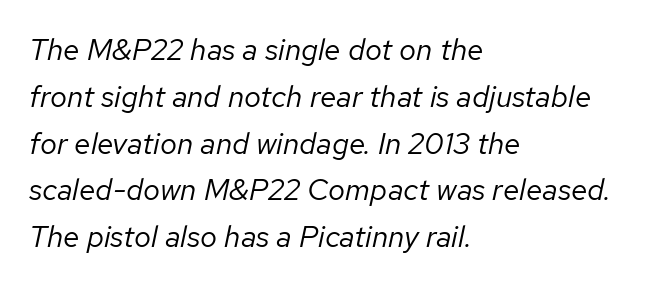
Q: Is the text bold? A: No.
Q: Is the text italic (slanted)? A: Yes, it leans right by about 12 degrees.
Q: Is the text underlined? A: No.
Q: How is the paragraph aligned? A: Left-aligned.
Q: Is the spacing between letters normal or unusually wide? A: Normal.
Q: Is the spacing between lines tight, normal or loose? A: Normal.
Q: Width (condensed, normal, or wide)? A: Normal.
Q: Stroke contrast? A: Low.
Q: x-height? A: Medium.
Q: Monospaced? A: No.
